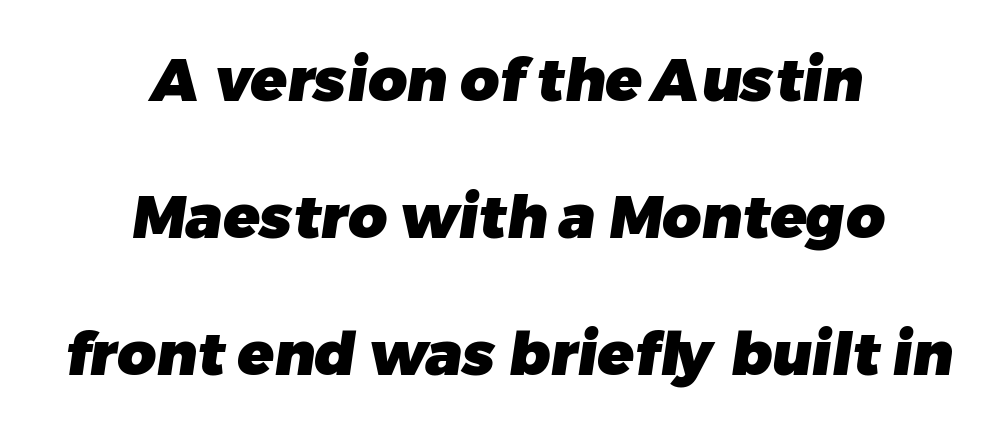
The image shows 60 px heavy sans-serif type; set centered, loose line spacing (2.28x), normal letter spacing, not underlined; low stroke contrast and a medium x-height.
